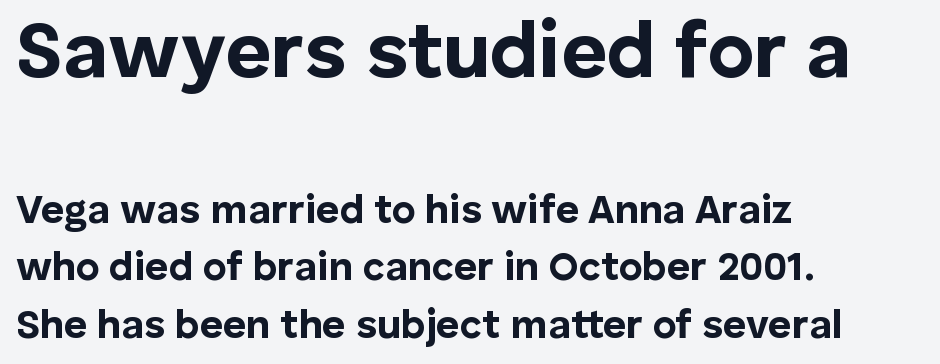
{"serif": "no", "italic": "no", "bold": "yes", "weight": "bold", "width": "normal", "stroke_contrast": "low", "x_height": "medium", "monospaced": "no", "underline": "no", "align": "left", "line_spacing": "normal", "line_spacing_ratio": 1.43, "letter_spacing": "normal", "letter_spacing_em": 0.0, "larger_block": "first", "size_ratio": 1.98, "glyph_px": 79}
